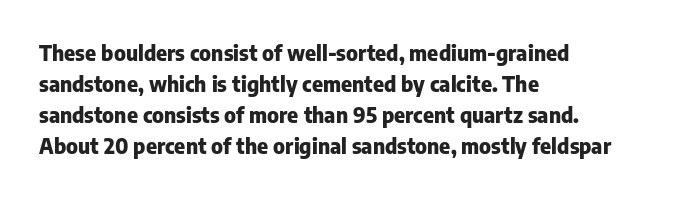
Q: Is the text bold? A: Yes.
Q: Is the text italic (slanted)? A: No, it is upright.
Q: Is the text underlined? A: No.
Q: How is the paragraph aligned? A: Left-aligned.
Q: Is the spacing between letters normal or unusually wide? A: Normal.
Q: Is the spacing between lines tight, normal or loose? A: Normal.
